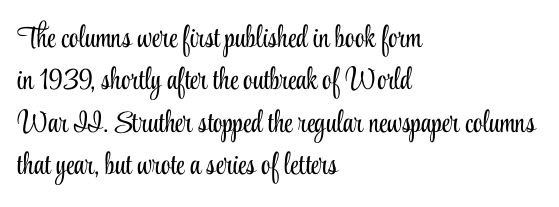
{"serif": "yes", "bold": "no", "weight": "light", "width": "condensed", "stroke_contrast": "low", "x_height": "small", "monospaced": "no", "underline": "no", "align": "left", "line_spacing": "normal", "line_spacing_ratio": 1.41, "letter_spacing": "normal", "letter_spacing_em": 0.0, "glyph_px": 30}
